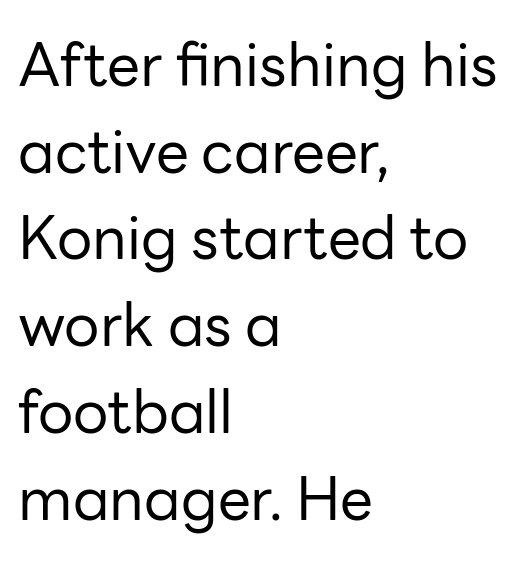
Q: Is the text bold? A: No.
Q: Is the text italic (slanted)? A: No, it is upright.
Q: Is the typeface a serif or a sans-serif typeface? A: Sans-serif.
Q: Is the text underlined? A: No.
Q: How is the paragraph aligned? A: Left-aligned.
Q: Is the spacing between letters normal or unusually wide? A: Normal.
Q: Is the spacing between lines tight, normal or loose? A: Normal.
Q: Width (condensed, normal, or wide)? A: Normal.
Q: Stroke contrast? A: Low.
Q: x-height? A: Medium.
Q: Monospaced? A: No.
